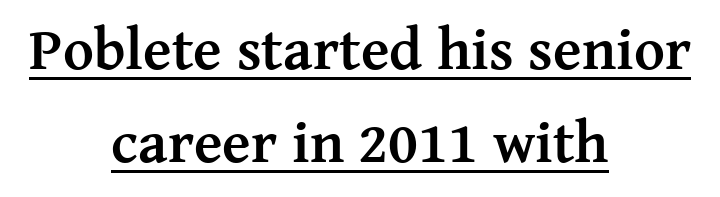
{"serif": "yes", "italic": "no", "bold": "yes", "weight": "semibold", "width": "normal", "stroke_contrast": "medium", "x_height": "medium", "monospaced": "no", "underline": "yes", "align": "center", "line_spacing": "normal", "line_spacing_ratio": 1.58, "letter_spacing": "normal", "letter_spacing_em": 0.0, "glyph_px": 59}
